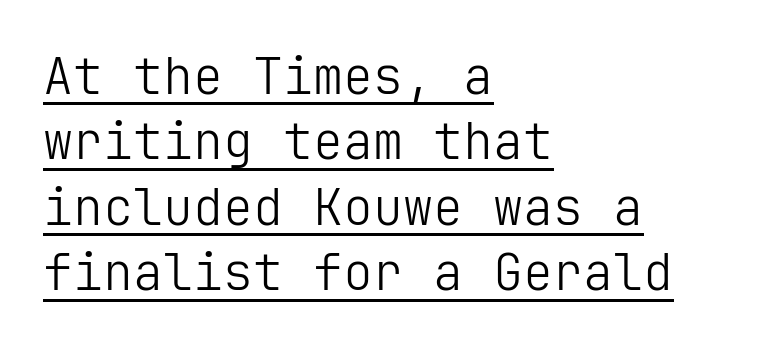
{"serif": "no", "italic": "no", "bold": "no", "weight": "light", "width": "normal", "stroke_contrast": "low", "x_height": "medium", "underline": "yes", "align": "left", "line_spacing": "normal", "line_spacing_ratio": 1.31, "letter_spacing": "normal", "letter_spacing_em": 0.0, "glyph_px": 50}
